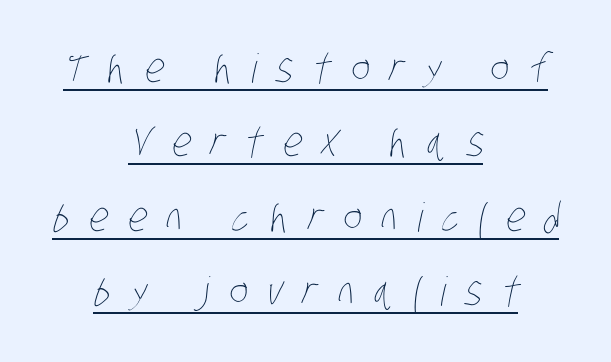
The image shows 40 px thin, condensed type; set centered, line spacing 1.86x, unusually wide letter spacing (+0.49 em), underlined; low stroke contrast and a large x-height.
